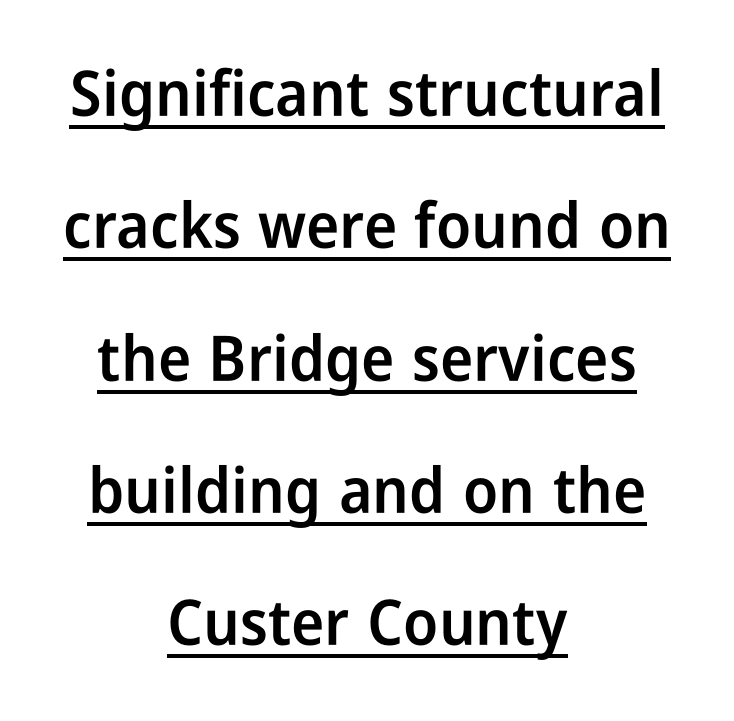
Q: Is the text bold? A: Semi-bold.
Q: Is the text italic (slanted)? A: No, it is upright.
Q: Is the typeface a serif or a sans-serif typeface? A: Sans-serif.
Q: Is the text underlined? A: Yes.
Q: How is the paragraph aligned? A: Centered.
Q: Is the spacing between letters normal or unusually wide? A: Normal.
Q: Is the spacing between lines tight, normal or loose? A: Loose.
Q: Width (condensed, normal, or wide)? A: Condensed.
Q: Stroke contrast? A: Low.
Q: x-height? A: Medium.
Q: Monospaced? A: No.
